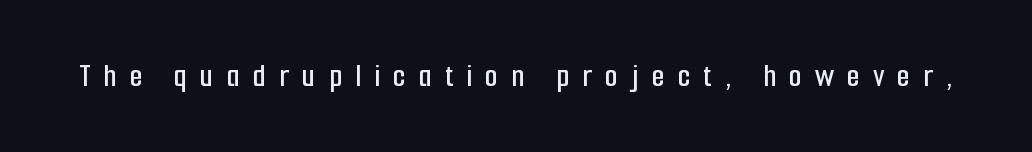
Q: Is the text italic (slanted)? A: No, it is upright.
Q: Is the typeface a serif or a sans-serif typeface? A: Sans-serif.
Q: Is the text underlined? A: No.
Q: Is the spacing between letters normal or unusually wide? A: Unusually wide.
Q: Width (condensed, normal, or wide)? A: Condensed.
Q: Stroke contrast? A: Low.
Q: x-height? A: Medium.
Q: Monospaced? A: No.
